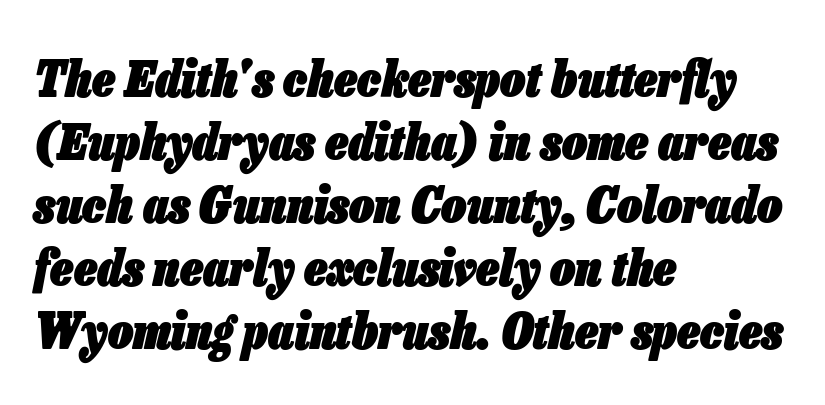
The image shows 50 px heavy, condensed type, italic (leaning right); set left-aligned, normal line spacing (1.26x), normal letter spacing, not underlined; low stroke contrast and a medium x-height.
